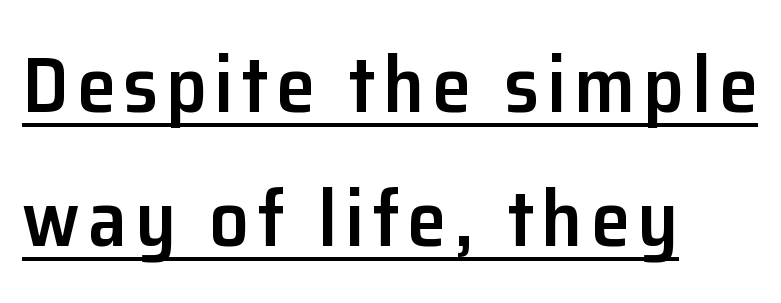
The lines in this sample share a left origin and differ only in where they stop. Every word sits above its own underline. Are there feet on the stems? There aren't — it's a sans. Every character sits straight up, as roman type does. Caption: semibold face, moderately heavy strokes.
